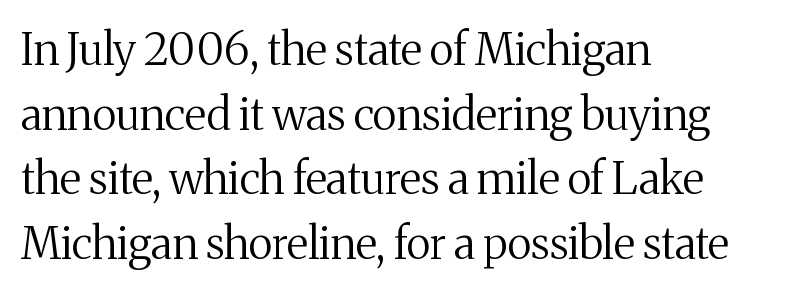
The image shows 44 px regular-weight serif type, upright; set left-aligned, normal line spacing (1.47x), normal letter spacing, not underlined; medium stroke contrast and a medium x-height.
